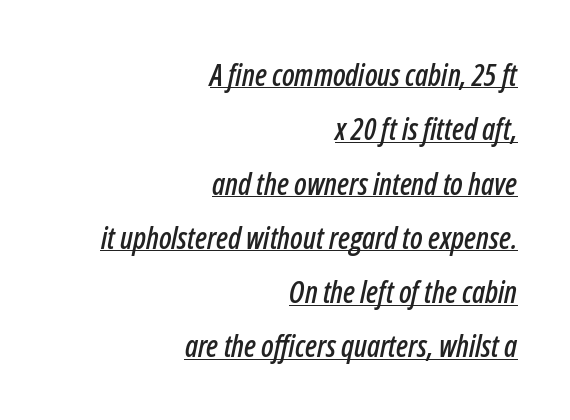
Q: Is the text italic (slanted)? A: Yes, it leans right by about 12 degrees.
Q: Is the text underlined? A: Yes.
Q: How is the paragraph aligned? A: Right-aligned.
Q: Is the spacing between letters normal or unusually wide? A: Normal.
Q: Width (condensed, normal, or wide)? A: Condensed.
Q: Stroke contrast? A: Low.
Q: x-height? A: Medium.
Q: Monospaced? A: No.
